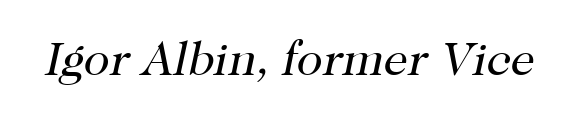
Proportional: the letters do not fall into vertical columns. Honestly, the letter spacing is just normal — you wouldn't notice it. Rule under the text: the space is simply empty. Does the type have serifs? Yes, each stem ends in a small foot.
